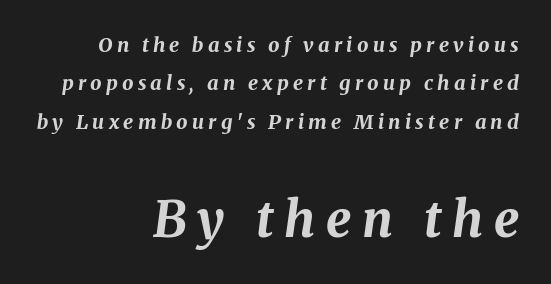
The image shows 50 px bold type, italic (leaning right); set right-aligned, loose line spacing (1.92x), unusually wide letter spacing (+0.21 em), not underlined; the second (bottom) block is 2.5x larger; medium stroke contrast and a medium x-height.
